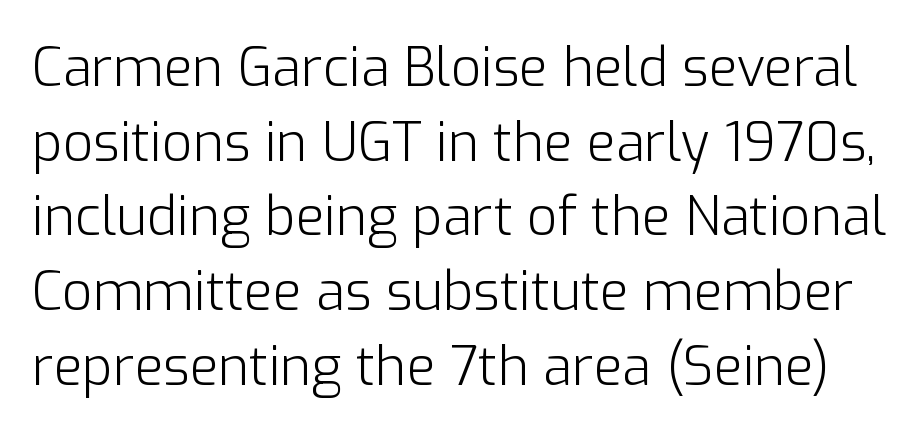
{"serif": "no", "italic": "no", "bold": "no", "weight": "light", "width": "normal", "stroke_contrast": "low", "x_height": "medium", "monospaced": "no", "underline": "no", "line_spacing": "normal", "line_spacing_ratio": 1.41, "letter_spacing": "normal", "letter_spacing_em": 0.0, "glyph_px": 53}
